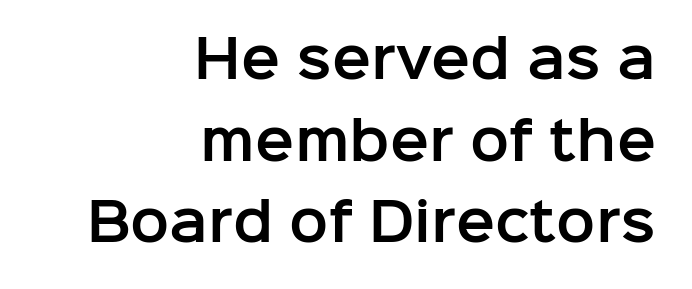
{"serif": "no", "italic": "no", "width": "normal", "stroke_contrast": "low", "x_height": "medium", "monospaced": "no", "underline": "no", "align": "right", "line_spacing": "normal", "line_spacing_ratio": 1.57, "letter_spacing": "normal", "letter_spacing_em": 0.0, "glyph_px": 52}
